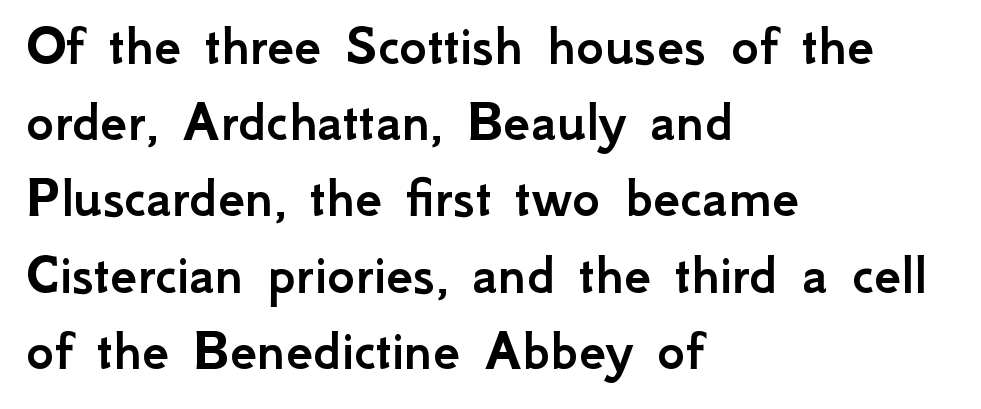
Casual observation: everything's shoved over to the left. Note the varied advance widths — an 'i' is clearly narrower than an 'm'. The characters display no serif detailing; their extremities are plain. The letters sit at their default tracking, neither squeezed nor spread. These lines sit exactly where default settings would place them. Underlining? Definitely not there.
